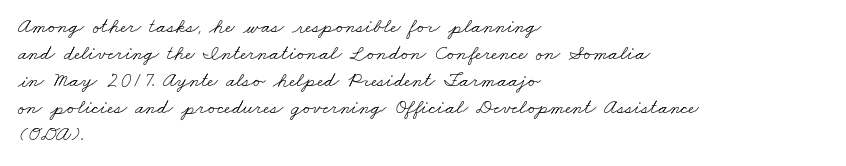
{"bold": "no", "underline": "no", "align": "left", "line_spacing": "normal", "line_spacing_ratio": 1.28, "letter_spacing": "normal", "letter_spacing_em": 0.0, "glyph_px": 21}
